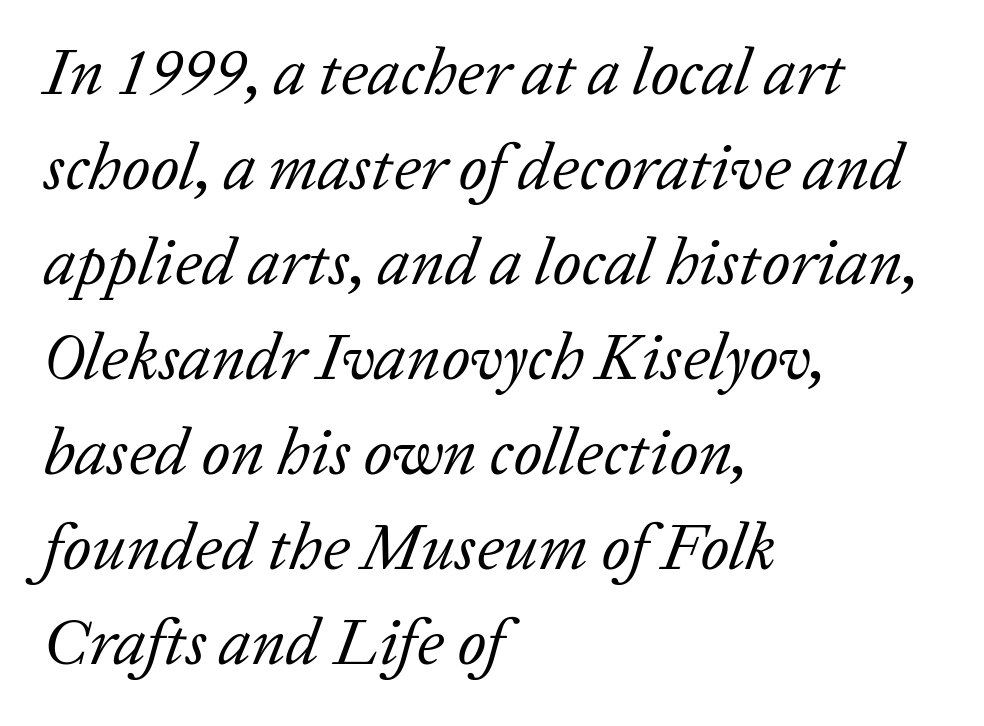
Q: Is the text bold? A: No.
Q: Is the text italic (slanted)? A: Yes, it leans right by about 20 degrees.
Q: Is the typeface a serif or a sans-serif typeface? A: Serif.
Q: Is the text underlined? A: No.
Q: How is the paragraph aligned? A: Left-aligned.
Q: Is the spacing between letters normal or unusually wide? A: Normal.
Q: Is the spacing between lines tight, normal or loose? A: Normal.
Q: Width (condensed, normal, or wide)? A: Normal.
Q: Stroke contrast? A: Low.
Q: x-height? A: Medium.
Q: Monospaced? A: No.
